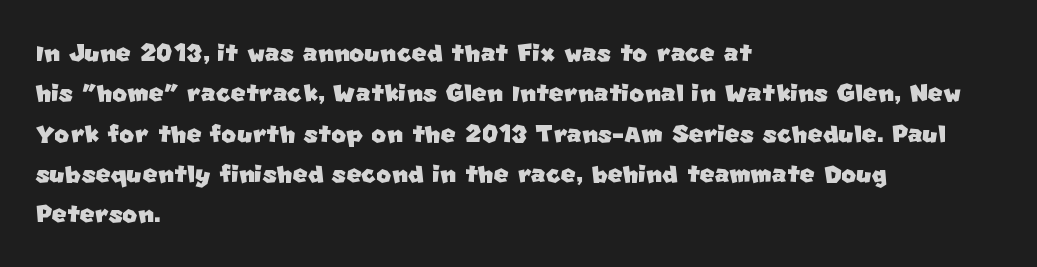
The image shows 32 px sans-serif type; set left-aligned, normal line spacing (1.26x), normal letter spacing, not underlined; low stroke contrast and a large x-height.
